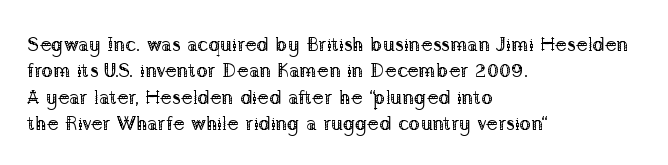
Q: Is the text bold? A: No.
Q: Is the text italic (slanted)? A: No, it is upright.
Q: Is the text underlined? A: No.
Q: How is the paragraph aligned? A: Left-aligned.
Q: Is the spacing between letters normal or unusually wide? A: Normal.
Q: Is the spacing between lines tight, normal or loose? A: Normal.
